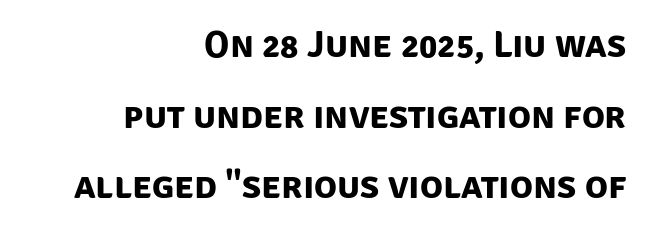
The image shows 38 px bold sans-serif type; set right-aligned, line spacing 1.86x, normal letter spacing, not underlined; low stroke contrast and a large x-height.
